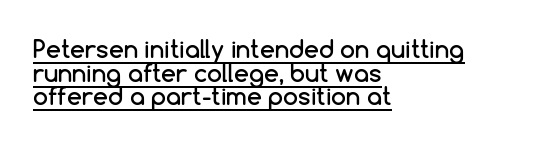
Caption: lettering with a line underneath. Is the block centered? No — it sits flush against the left margin. The passage shown has conventional tracking throughout. This is roman type, the default non-slanted kind.
